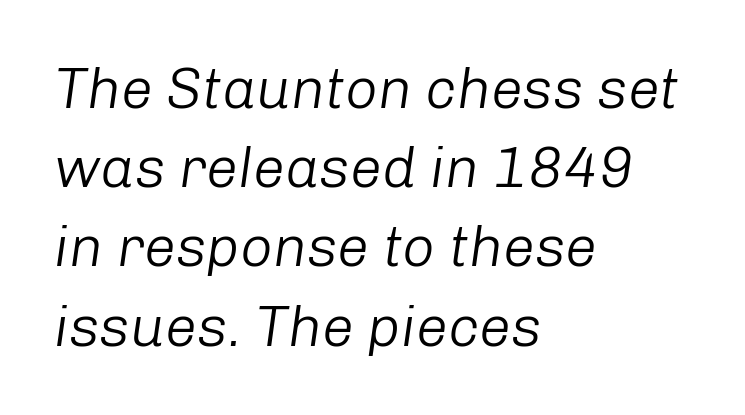
The image shows 57 px light type, italic (leaning right); set left-aligned, normal line spacing (1.39x), normal letter spacing, not underlined; low stroke contrast and a medium x-height.
